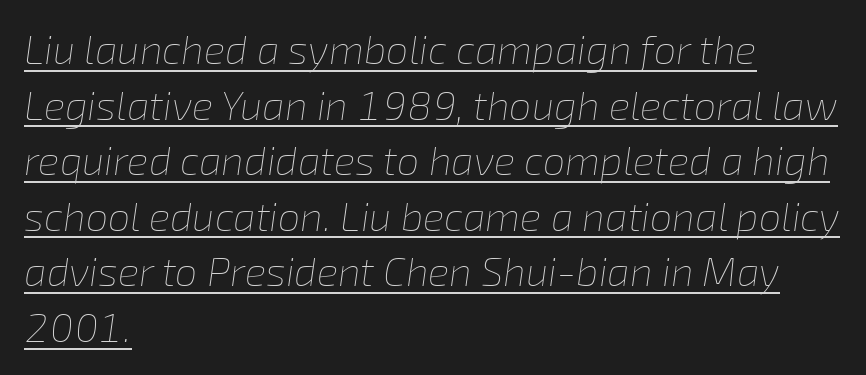
The paragraph shown leans on its left margin. This rendering leaves character spacing at its baseline value. Compared with a typical body face, this is equally light or lighter still. The face used here appears with an underline applied.
